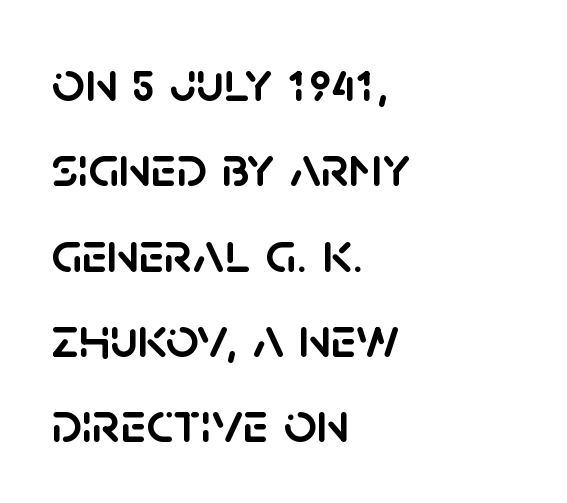
Q: Is the text italic (slanted)? A: No, it is upright.
Q: Is the typeface a serif or a sans-serif typeface? A: Sans-serif.
Q: Is the text underlined? A: No.
Q: How is the paragraph aligned? A: Left-aligned.
Q: Is the spacing between letters normal or unusually wide? A: Normal.
Q: Is the spacing between lines tight, normal or loose? A: Normal.
Q: Width (condensed, normal, or wide)? A: Normal.
Q: Stroke contrast? A: Low.
Q: x-height? A: Large.
Q: Monospaced? A: No.
